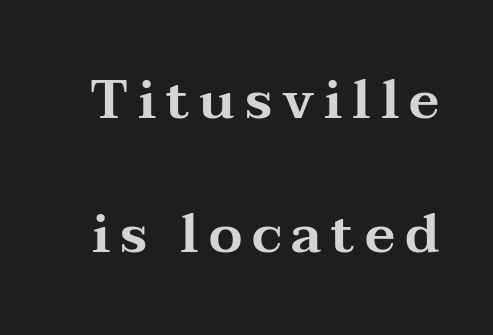
Q: Is the text italic (slanted)? A: No, it is upright.
Q: Is the typeface a serif or a sans-serif typeface? A: Serif.
Q: Is the text underlined? A: No.
Q: Is the spacing between lines tight, normal or loose? A: Loose.
Q: Width (condensed, normal, or wide)? A: Wide.
Q: Stroke contrast? A: Medium.
Q: x-height? A: Medium.
Q: Monospaced? A: No.
